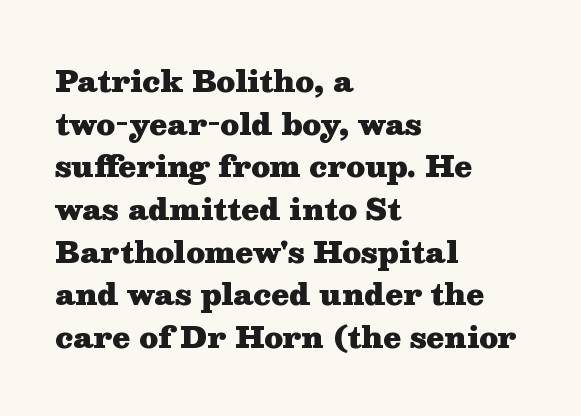
Do the characters align in a grid? No, the font is proportional. Horizontal bands of white between lines are of average thickness. The letters are bold, with thick, heavy strokes. A typesetter would call this zero additional tracking.
